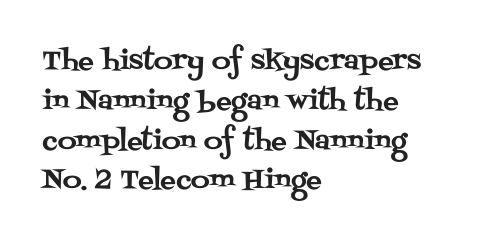
Q: Is the text italic (slanted)? A: No, it is upright.
Q: Is the text underlined? A: No.
Q: How is the paragraph aligned? A: Left-aligned.
Q: Is the spacing between letters normal or unusually wide? A: Normal.
Q: Is the spacing between lines tight, normal or loose? A: Normal.
